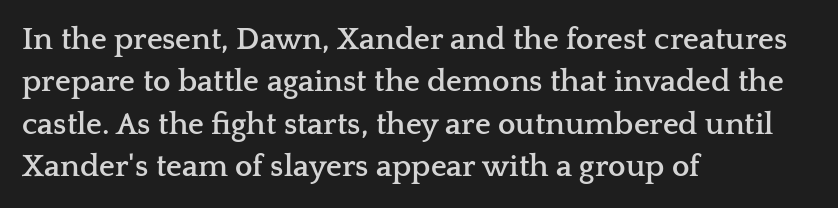
The axis of the letterforms is exactly vertical. Leading: standard. The glyphs have the mass of a bold cut. Nobody touched the tracking dial on this one. Classification — serif.
